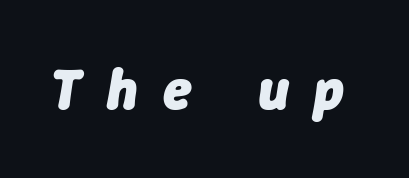
{"italic": "yes", "lean": "right", "slant_degrees": 9, "bold": "yes", "weight": "heavy", "width": "normal", "stroke_contrast": "low", "x_height": "medium", "monospaced": "no", "underline": "no", "letter_spacing": "wide", "letter_spacing_em": 0.45, "glyph_px": 57}
